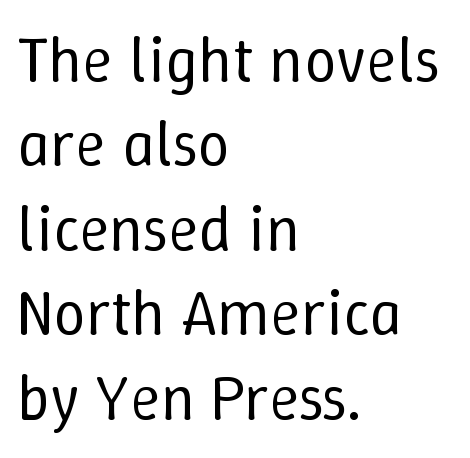
The image shows 64 px regular-weight type, upright; set left-aligned, normal line spacing (1.32x), normal letter spacing, not underlined; low stroke contrast and a medium x-height.
